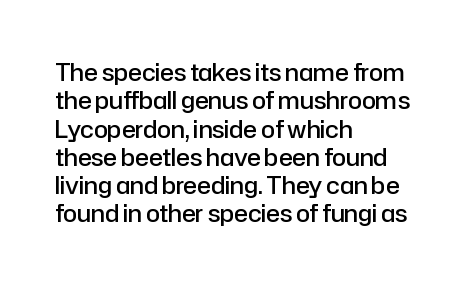
The image shows 23 px text type, upright; set left-aligned, line spacing 1.23x, normal letter spacing, not underlined.
